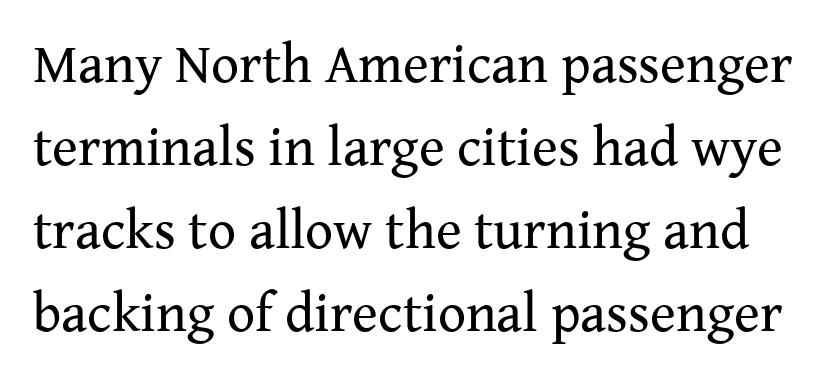
Q: Is the text bold? A: No.
Q: Is the text italic (slanted)? A: No, it is upright.
Q: Is the typeface a serif or a sans-serif typeface? A: Serif.
Q: Is the text underlined? A: No.
Q: Is the spacing between letters normal or unusually wide? A: Normal.
Q: Is the spacing between lines tight, normal or loose? A: Normal.
Q: Width (condensed, normal, or wide)? A: Normal.
Q: Stroke contrast? A: Medium.
Q: x-height? A: Medium.
Q: Monospaced? A: No.
